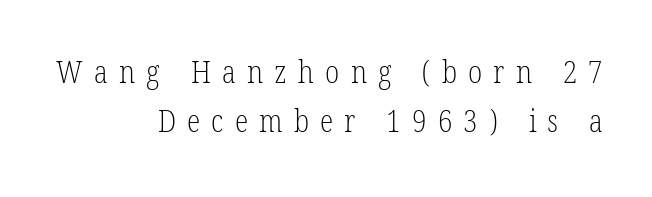
The image shows 31 px light, condensed serif type, upright; set right-aligned, normal line spacing (1.57x), unusually wide letter spacing (+0.36 em), not underlined; low stroke contrast and a medium x-height.
